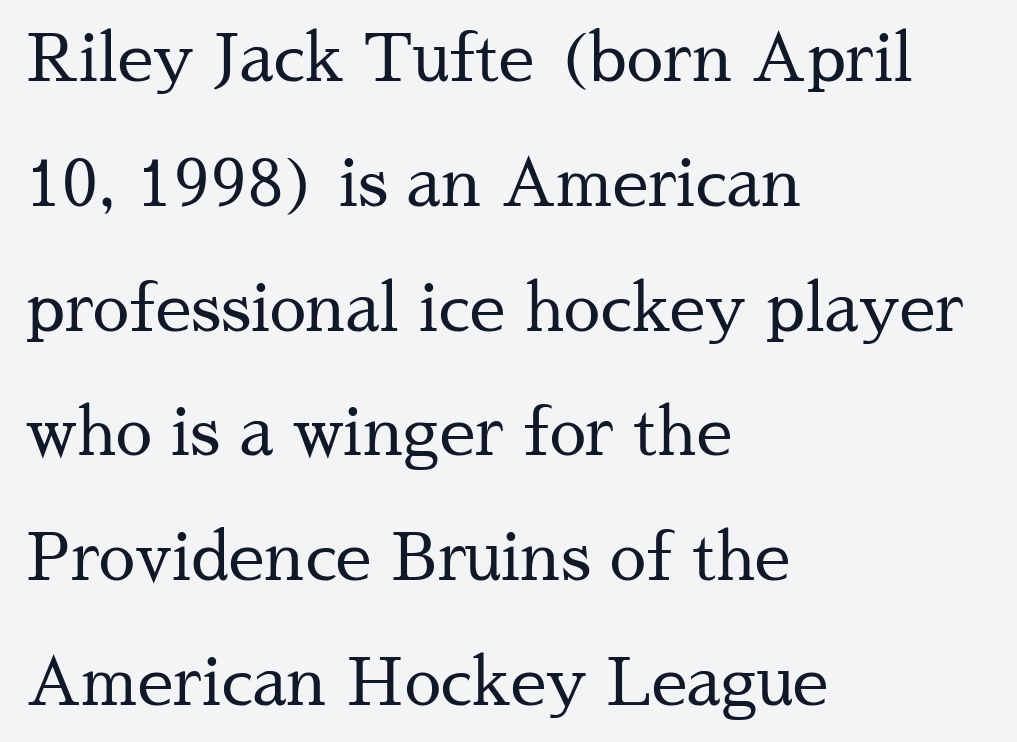
The image shows 65 px regular-weight serif type, upright; set left-aligned, loose line spacing (1.92x), normal letter spacing, not underlined; medium stroke contrast and a medium x-height.
